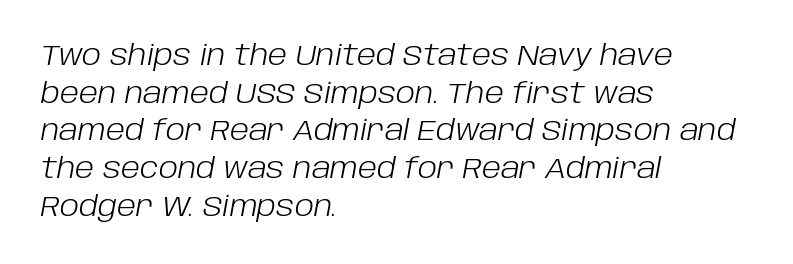
{"italic": "yes", "lean": "right", "slant_degrees": 10, "bold": "no", "weight": "light", "width": "normal", "stroke_contrast": "low", "x_height": "large", "monospaced": "no", "underline": "no", "align": "left", "line_spacing": "normal", "line_spacing_ratio": 1.3, "letter_spacing": "normal", "letter_spacing_em": 0.0, "glyph_px": 29}
